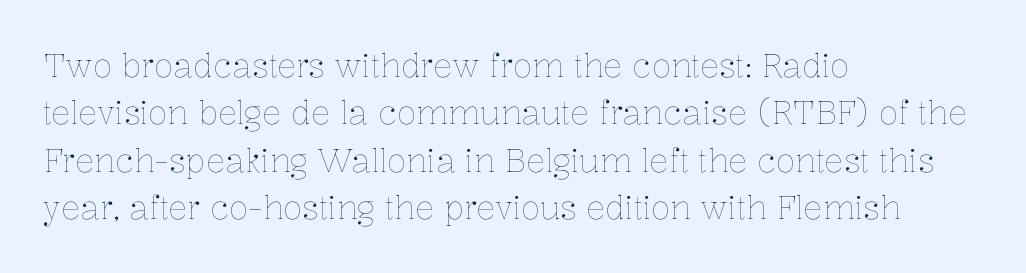
Here the glyphs are tracked normally, forming tight word shapes. Vertically, the passage feels balanced, rows spaced as you'd expect. Proportional: the letters do not fall into vertical columns. The letters stand upright; this is a roman face. Vertical stems look standard width or narrower in stroke.
